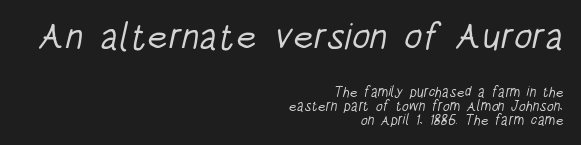
The image shows 37 px light, condensed sans-serif type; set right-aligned, tight line spacing (0.99x), normal letter spacing, not underlined; the first (top) block is 2.64x larger; low stroke contrast and a large x-height.
